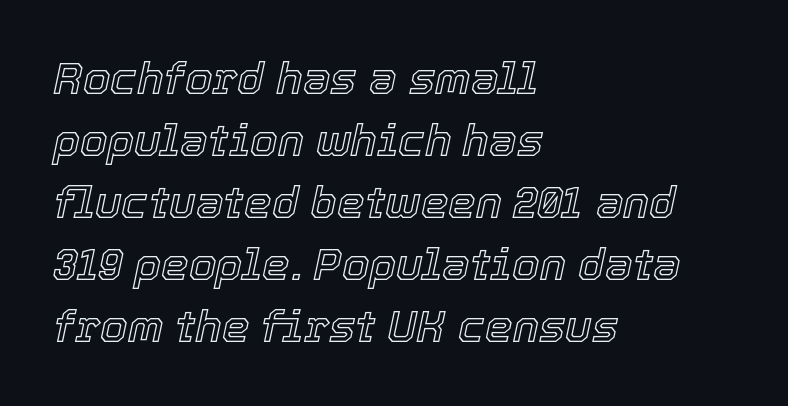
Q: Is the text italic (slanted)? A: Yes, it leans right by about 12 degrees.
Q: Is the text underlined? A: No.
Q: How is the paragraph aligned? A: Left-aligned.
Q: Is the spacing between letters normal or unusually wide? A: Normal.
Q: Is the spacing between lines tight, normal or loose? A: Normal.
Q: Width (condensed, normal, or wide)? A: Normal.
Q: x-height? A: Medium.
Q: Monospaced? A: No.
